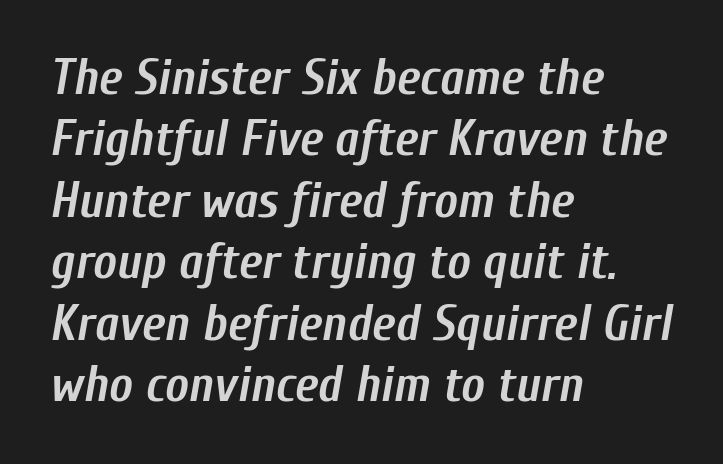
Designer's note — italics engaged. Compared with typical body copy, the letter spacing here is the same. Unmarked baselines from the first word to the last. You'd pick this weight for a headline — it's a proper bold. These lines are rendered in a variable-pitch font.
